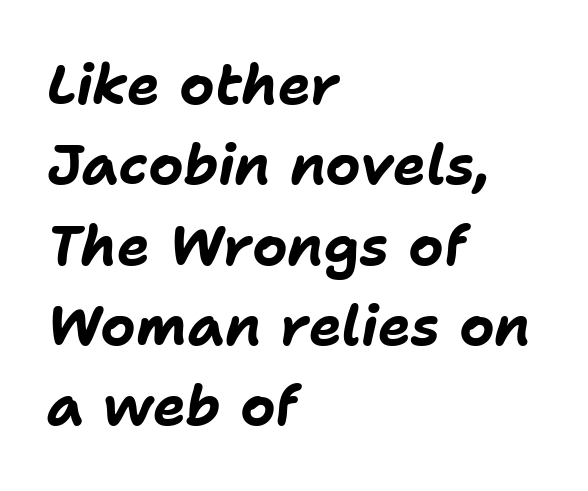
Q: Is the text bold? A: Yes.
Q: Is the text italic (slanted)? A: Yes, it leans right by about 11 degrees.
Q: Is the text underlined? A: No.
Q: How is the paragraph aligned? A: Left-aligned.
Q: Is the spacing between letters normal or unusually wide? A: Normal.
Q: Is the spacing between lines tight, normal or loose? A: Normal.
Q: Width (condensed, normal, or wide)? A: Normal.
Q: Stroke contrast? A: Low.
Q: x-height? A: Medium.
Q: Monospaced? A: No.
